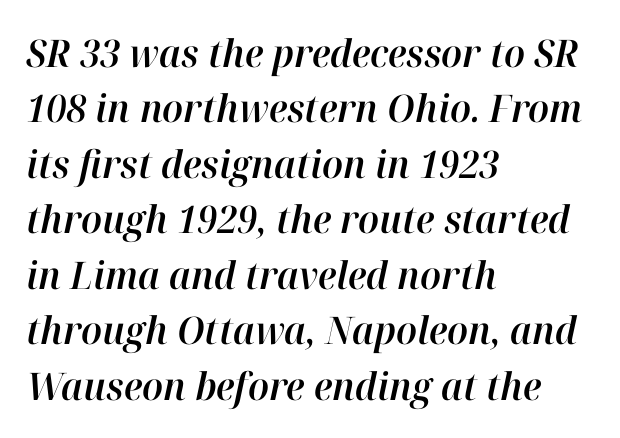
{"italic": "yes", "lean": "right", "slant_degrees": 12, "width": "normal", "stroke_contrast": "high", "x_height": "medium", "monospaced": "no", "underline": "no", "align": "left", "line_spacing": "normal", "line_spacing_ratio": 1.46, "letter_spacing": "normal", "letter_spacing_em": 0.0, "glyph_px": 38}
